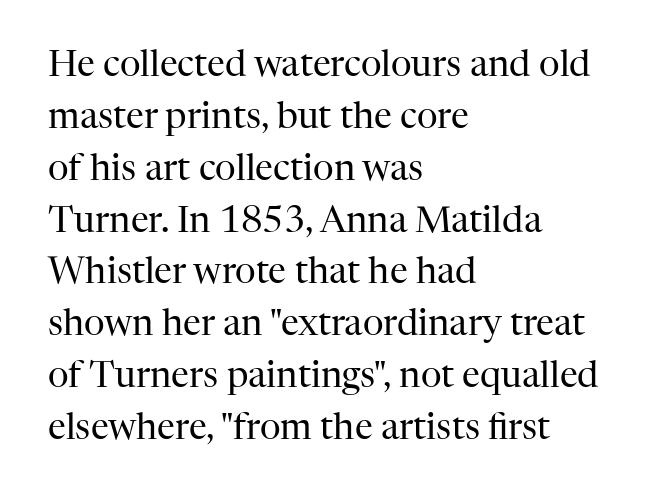
The lines sit at an ordinary, default distance from one another. Is there any slant? The stems are plumb. The passage shown is not bold in any degree. Think of a printed novel: that variable character pitch is what you see here. Compared with typical body copy, the letter spacing here is the same. Look at the bottom of the vertical strokes: they flare into serifs here.
